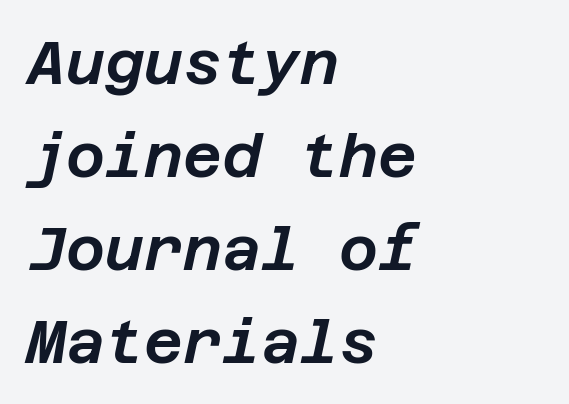
Q: Is the text italic (slanted)? A: Yes, it leans right by about 12 degrees.
Q: Is the text underlined? A: No.
Q: How is the paragraph aligned? A: Left-aligned.
Q: Is the spacing between letters normal or unusually wide? A: Normal.
Q: Is the spacing between lines tight, normal or loose? A: Normal.
Q: Width (condensed, normal, or wide)? A: Normal.
Q: Stroke contrast? A: Low.
Q: x-height? A: Large.
